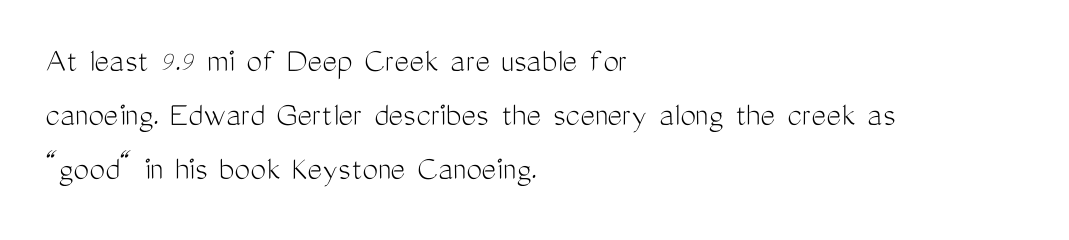
The line-height multiplier appears to be the usual default. The horizontal fit of the characters is conventional and even. Every character sits straight up, as roman type does. Underlining? Definitely not there. Bold? No — there's no thickening of the strokes. Typeset ragged right — the left edge is the straight one.
